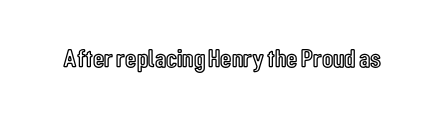
The image shows 26 px text type, upright; set normal letter spacing, not underlined.
